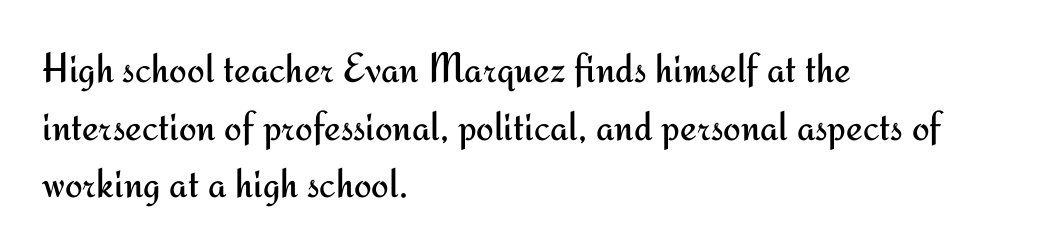
The glyphs are unaccompanied by any horizontal stroke below them. Each word holds together tightly as a unit, with standard inter-letter gaps. The letters advance in unequal steps, a hallmark of proportional type. The rows are spaced the way most documents space them.
